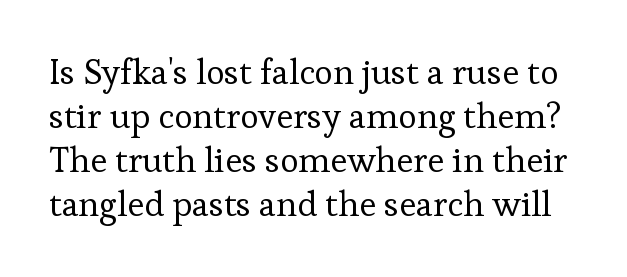
{"serif": "yes", "italic": "no", "bold": "no", "weight": "regular", "width": "normal", "stroke_contrast": "low", "x_height": "medium", "monospaced": "no", "underline": "no", "line_spacing": "normal", "line_spacing_ratio": 1.26, "letter_spacing": "normal", "letter_spacing_em": 0.0, "glyph_px": 35}
